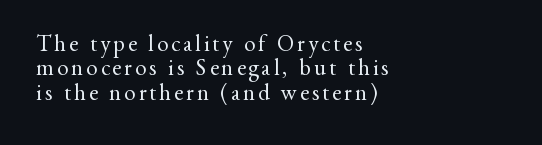
Letters rest on an invisible, unmarked baseline. Summary of vertical rhythm: compact, with narrow interline spacing. Each stroke keeps to a modest, everyday thickness or less. Short and long lines alike share a common starting point at left. If you drew a line through each stem, it would be perfectly vertical.
